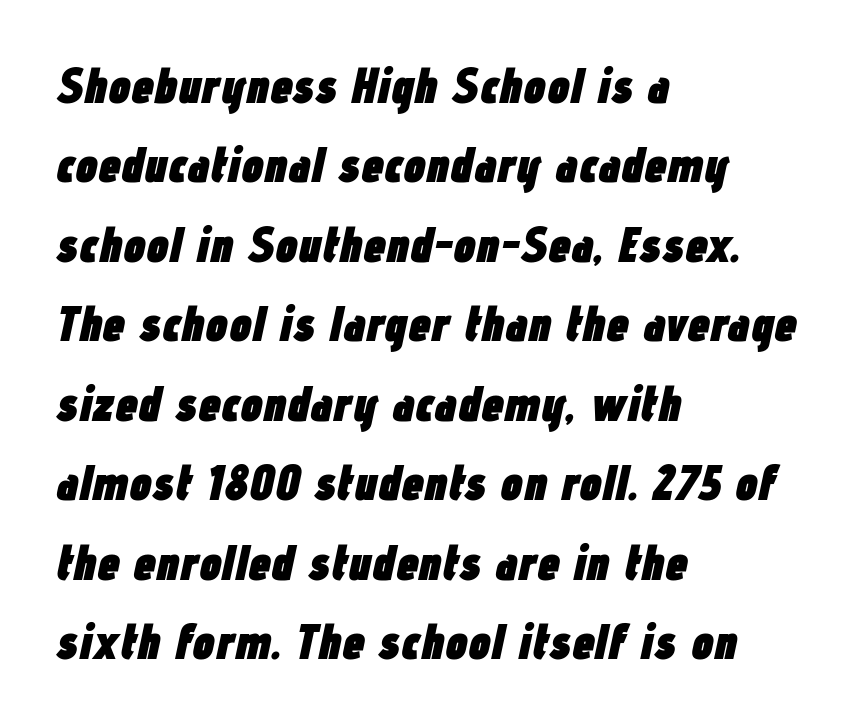
Q: Is the text bold? A: Yes.
Q: Is the text italic (slanted)? A: Yes, it leans right by about 12 degrees.
Q: Is the text underlined? A: No.
Q: How is the paragraph aligned? A: Left-aligned.
Q: Is the spacing between letters normal or unusually wide? A: Normal.
Q: Is the spacing between lines tight, normal or loose? A: Normal.
Q: Width (condensed, normal, or wide)? A: Condensed.
Q: Stroke contrast? A: Low.
Q: x-height? A: Medium.
Q: Monospaced? A: No.
